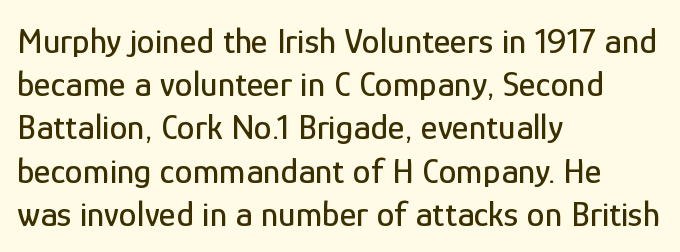
{"serif": "no", "italic": "no", "width": "condensed", "stroke_contrast": "low", "x_height": "medium", "monospaced": "no", "underline": "no", "align": "left", "line_spacing_ratio": 1.2, "letter_spacing": "normal", "letter_spacing_em": 0.0, "glyph_px": 36}
